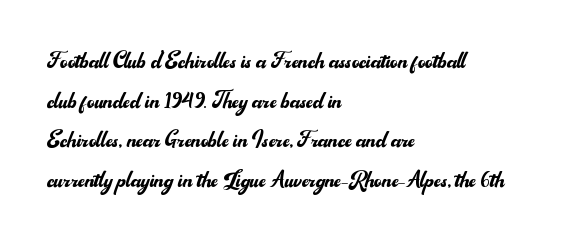
{"serif": "no", "bold": "no", "weight": "regular", "width": "normal", "stroke_contrast": "medium", "x_height": "small", "monospaced": "no", "underline": "no", "align": "left", "line_spacing": "normal", "line_spacing_ratio": 1.37, "letter_spacing": "normal", "letter_spacing_em": 0.0, "glyph_px": 29}
